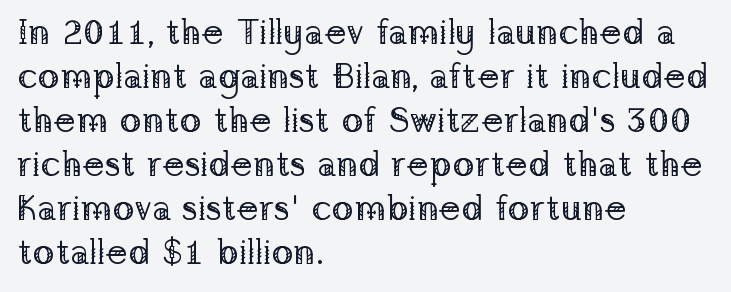
Q: Is the text bold? A: No.
Q: Is the text italic (slanted)? A: No, it is upright.
Q: Is the typeface a serif or a sans-serif typeface? A: Serif.
Q: Is the text underlined? A: No.
Q: How is the paragraph aligned? A: Left-aligned.
Q: Is the spacing between letters normal or unusually wide? A: Normal.
Q: Width (condensed, normal, or wide)? A: Normal.
Q: Stroke contrast? A: Low.
Q: x-height? A: Medium.
Q: Monospaced? A: No.
